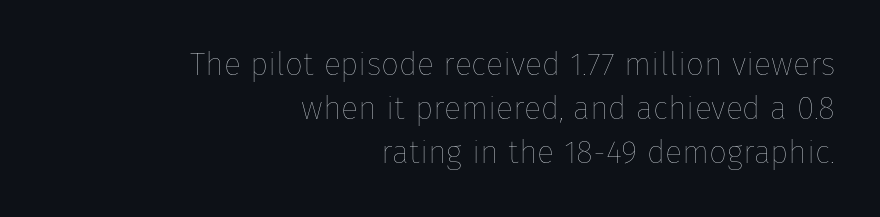
Q: Is the text bold? A: No.
Q: Is the text italic (slanted)? A: No, it is upright.
Q: Is the text underlined? A: No.
Q: How is the paragraph aligned? A: Right-aligned.
Q: Is the spacing between letters normal or unusually wide? A: Normal.
Q: Is the spacing between lines tight, normal or loose? A: Normal.
Q: Width (condensed, normal, or wide)? A: Normal.
Q: Stroke contrast? A: Low.
Q: x-height? A: Medium.
Q: Monospaced? A: No.
